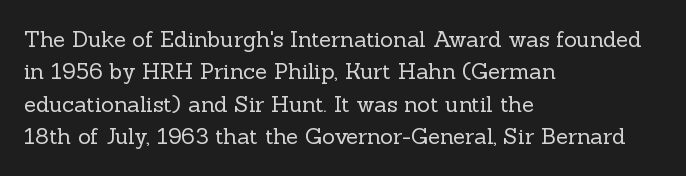
{"italic": "no", "bold": "no", "underline": "no", "align": "left", "line_spacing": "normal", "line_spacing_ratio": 1.47, "letter_spacing": "normal", "letter_spacing_em": 0.0, "glyph_px": 22}
